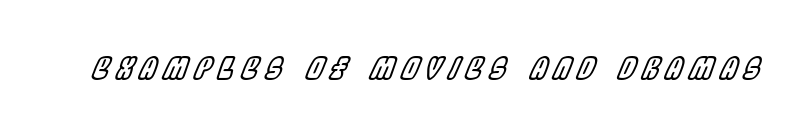
{"italic": "yes", "lean": "right", "slant_degrees": 22, "width": "condensed", "x_height": "large", "monospaced": "no", "underline": "no", "letter_spacing": "wide", "letter_spacing_em": 0.23, "glyph_px": 30}
